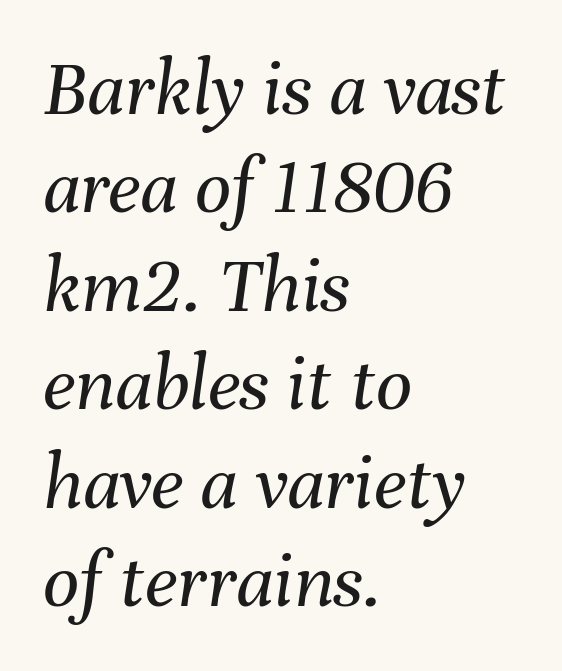
Quick note: underline off. Characters follow at the spacing the type designer built in. No heavy texture on the line: the type isn't bold. The font's italic variant was chosen for this text.
